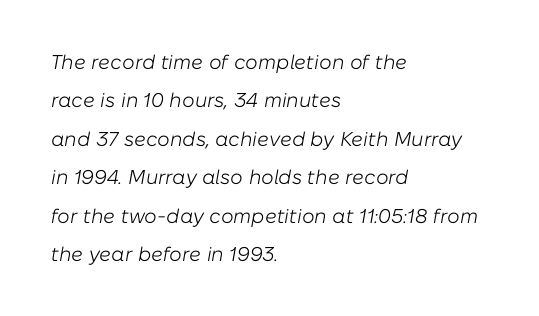
Q: Is the text bold? A: No.
Q: Is the text italic (slanted)? A: Yes, it leans right by about 10 degrees.
Q: Is the text underlined? A: No.
Q: How is the paragraph aligned? A: Left-aligned.
Q: Is the spacing between letters normal or unusually wide? A: Normal.
Q: Is the spacing between lines tight, normal or loose? A: Loose.
